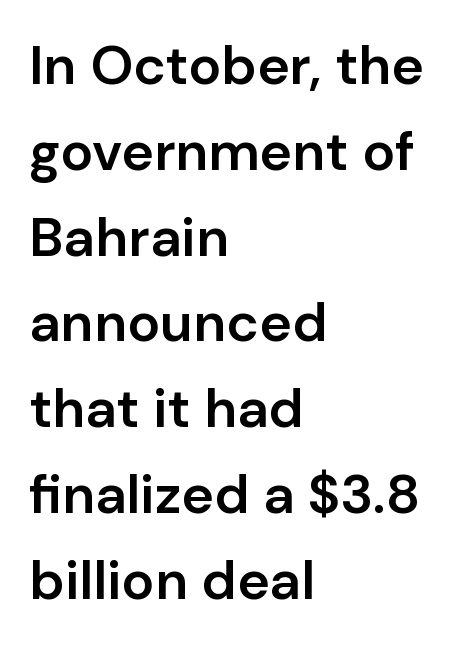
The image shows 55 px semibold sans-serif type, upright; set left-aligned, normal line spacing (1.56x), normal letter spacing, not underlined; low stroke contrast and a medium x-height.
